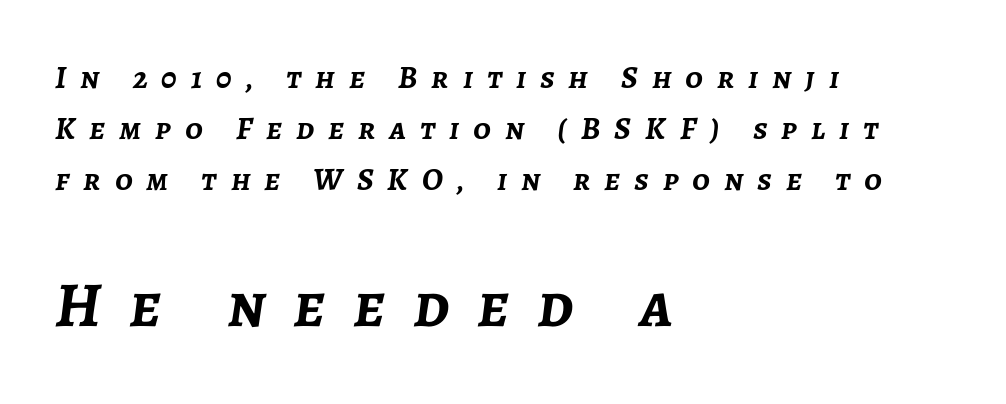
Q: Is the text bold? A: Yes.
Q: Is the text italic (slanted)? A: Yes, it leans right by about 7 degrees.
Q: Is the text underlined? A: No.
Q: How is the paragraph aligned? A: Left-aligned.
Q: Is the spacing between letters normal or unusually wide? A: Unusually wide.
Q: Is the spacing between lines tight, normal or loose? A: Normal.
Q: Which block of text is set in a larger size, the first (top) or the second (bottom)? A: The second (bottom) one.
Q: Width (condensed, normal, or wide)? A: Normal.
Q: Stroke contrast? A: Low.
Q: x-height? A: Medium.
Q: Monospaced? A: No.
